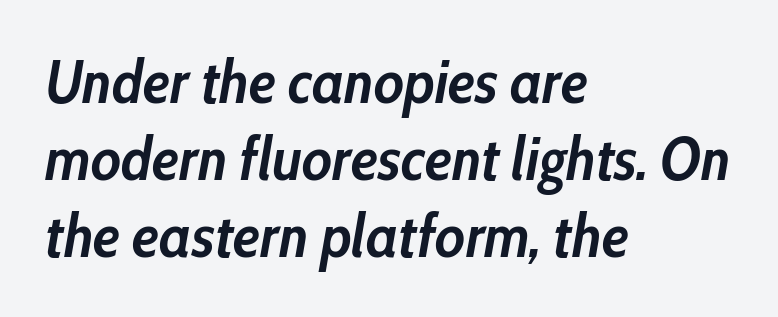
A dark, heavy texture on the line: the type is bold. Honestly, the letter spacing is just normal — you wouldn't notice it. Alignment: flush left. A typesetter would call this proportional, since set widths differ per character.
